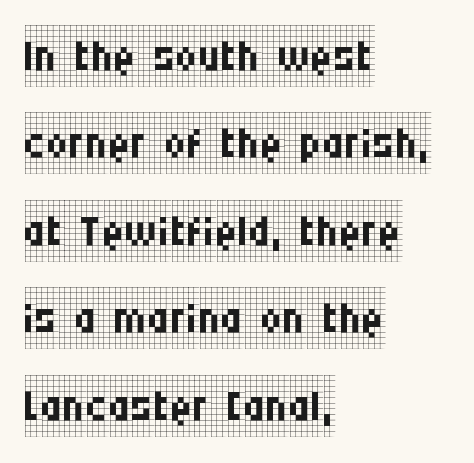
The image shows 62 px regular-weight, condensed serif type, upright; set left-aligned, normal line spacing (1.41x), normal letter spacing, not underlined; low stroke contrast and a large x-height.
